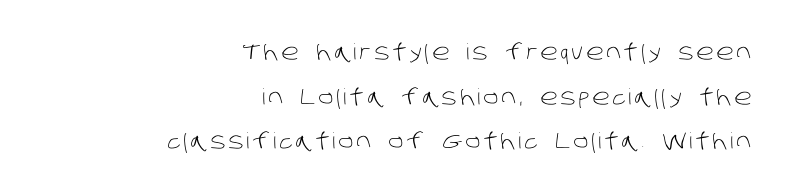
The image shows 22 px text type; set right-aligned, loose line spacing (2.03x), not underlined.
